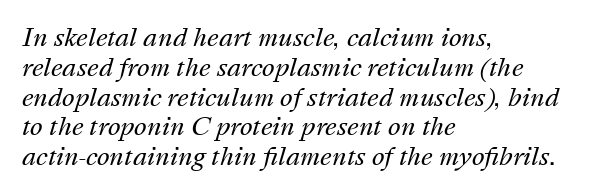
Q: Is the text bold? A: No.
Q: Is the text italic (slanted)? A: Yes, it leans right by about 16 degrees.
Q: Is the text underlined? A: No.
Q: How is the paragraph aligned? A: Left-aligned.
Q: Is the spacing between letters normal or unusually wide? A: Normal.
